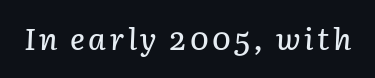
Q: Is the text italic (slanted)? A: Yes, it leans right by about 3 degrees.
Q: Is the text underlined? A: No.
Q: Width (condensed, normal, or wide)? A: Normal.
Q: Stroke contrast? A: Low.
Q: x-height? A: Medium.
Q: Monospaced? A: No.
